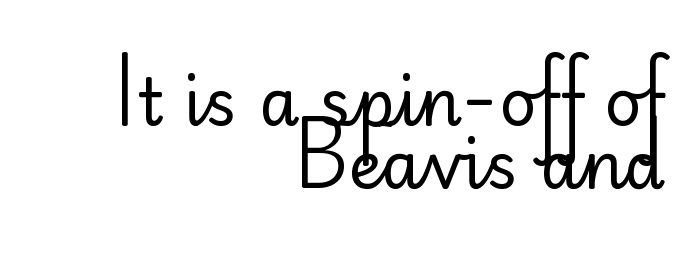
The face used here is a sans, in the tradition of grotesques and geometrics. Nothing unusual about the tracking: characters are spaced as the font intends. Think of a printed novel: that variable character pitch is what you see here. Does the leading feel generous? Not at all — it's pinched.
